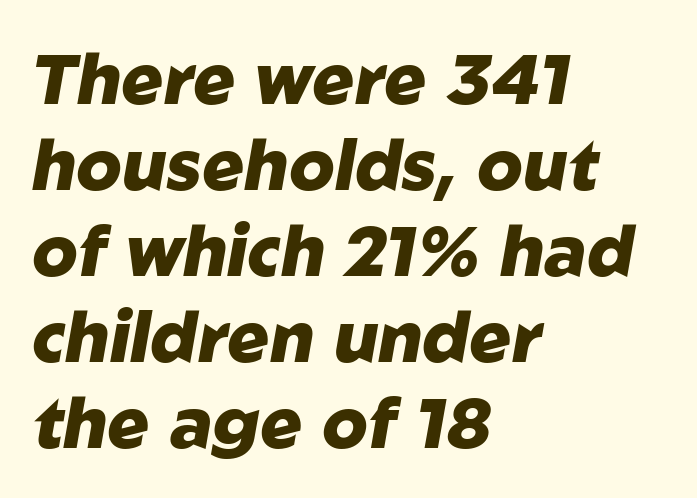
Q: Is the text bold? A: Yes.
Q: Is the text italic (slanted)? A: Yes, it leans right by about 10 degrees.
Q: Is the text underlined? A: No.
Q: How is the paragraph aligned? A: Left-aligned.
Q: Is the spacing between letters normal or unusually wide? A: Normal.
Q: Width (condensed, normal, or wide)? A: Normal.
Q: Stroke contrast? A: Low.
Q: x-height? A: Medium.
Q: Monospaced? A: No.
